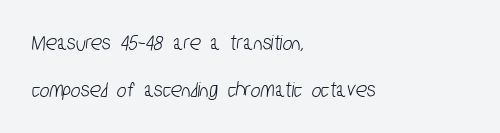
{"underline": "no", "align": "left", "line_spacing": "loose", "line_spacing_ratio": 2.04, "letter_spacing": "normal", "letter_spacing_em": 0.0, "glyph_px": 23}
